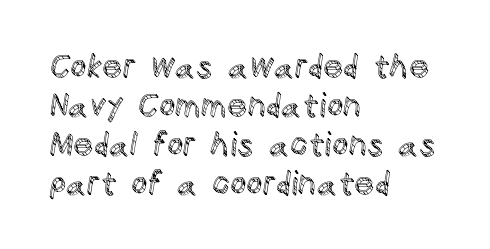
{"width": "normal", "x_height": "large", "monospaced": "no", "underline": "no", "align": "left", "line_spacing_ratio": 1.22, "letter_spacing": "normal", "letter_spacing_em": 0.0, "glyph_px": 32}
